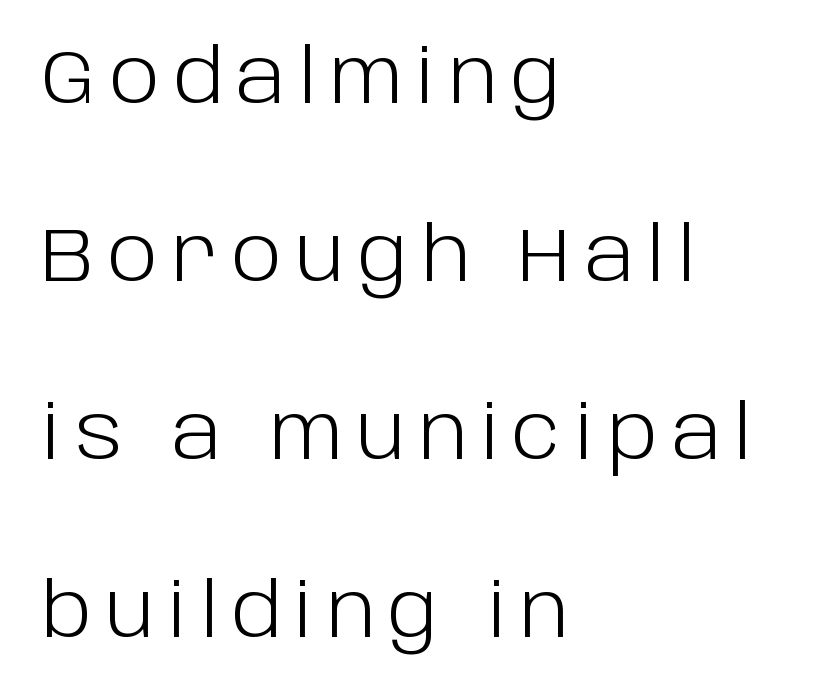
The weight would be labelled regular, book, light, or lighter still. Do the letters lean? They stand straight. Bare-footed words on every line. The face used here is a sans, in the tradition of grotesques and geometrics. Which margin do the lines hug? The left one — the right edge is uneven. One glance says open: line gaps are wider than usual.
